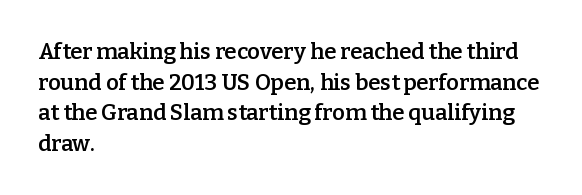
Q: Is the text bold? A: Semi-bold.
Q: Is the text italic (slanted)? A: No, it is upright.
Q: Is the text underlined? A: No.
Q: How is the paragraph aligned? A: Left-aligned.
Q: Is the spacing between letters normal or unusually wide? A: Normal.
Q: Is the spacing between lines tight, normal or loose? A: Normal.
